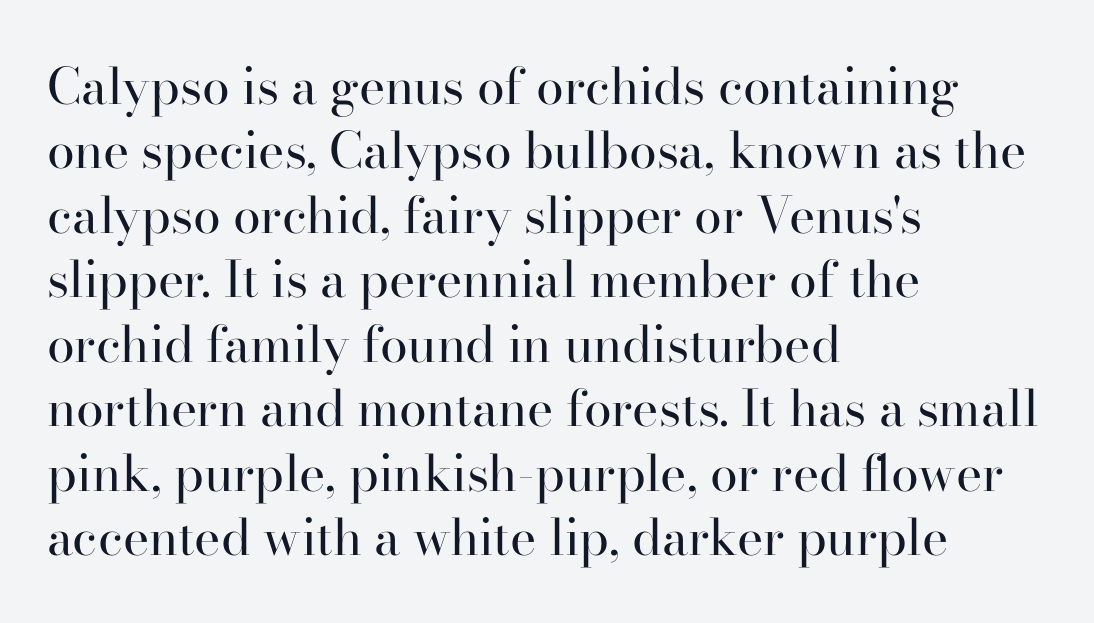
Each row of text sits above clean, open space. Is the type heavy? It reads as light-to-regular instead. A typesetter would call this proportional, since set widths differ per character. Line beginnings align vertically; line endings do not. The letters stand straight up with perfectly vertical stems.
